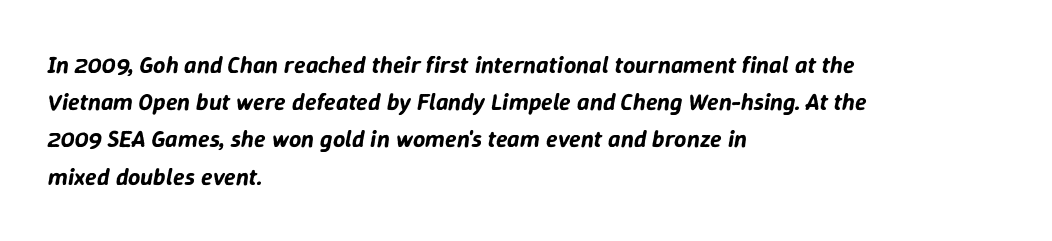
{"italic": "yes", "lean": "right", "slant_degrees": 9, "underline": "no", "align": "left", "line_spacing": "normal", "line_spacing_ratio": 1.55, "letter_spacing": "normal", "letter_spacing_em": 0.0, "glyph_px": 24}
